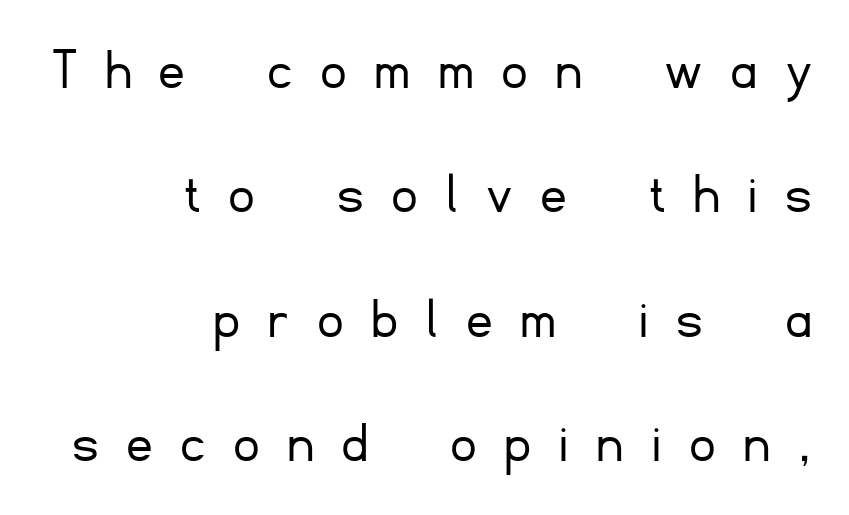
Q: Is the text bold? A: No.
Q: Is the text italic (slanted)? A: No, it is upright.
Q: Is the typeface a serif or a sans-serif typeface? A: Sans-serif.
Q: Is the text underlined? A: No.
Q: How is the paragraph aligned? A: Right-aligned.
Q: Is the spacing between letters normal or unusually wide? A: Unusually wide.
Q: Is the spacing between lines tight, normal or loose? A: Loose.
Q: Width (condensed, normal, or wide)? A: Normal.
Q: Stroke contrast? A: Low.
Q: x-height? A: Small.
Q: Monospaced? A: No.
